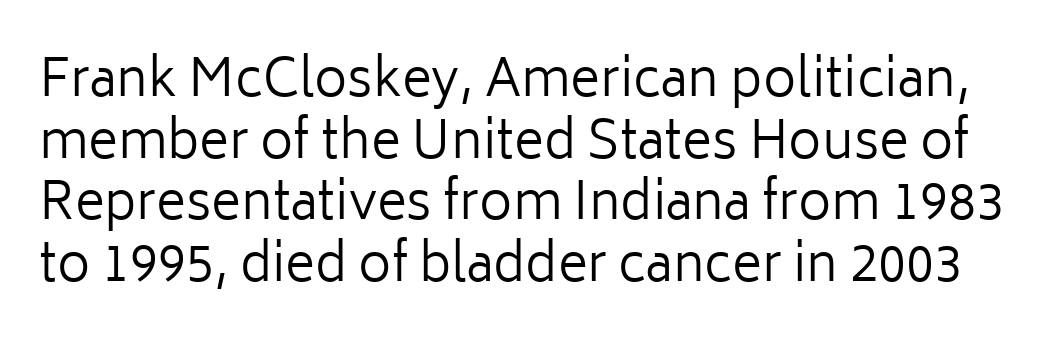
The image shows 51 px regular-weight sans-serif type, upright; set line spacing 1.21x, normal letter spacing, not underlined; low stroke contrast and a medium x-height.
